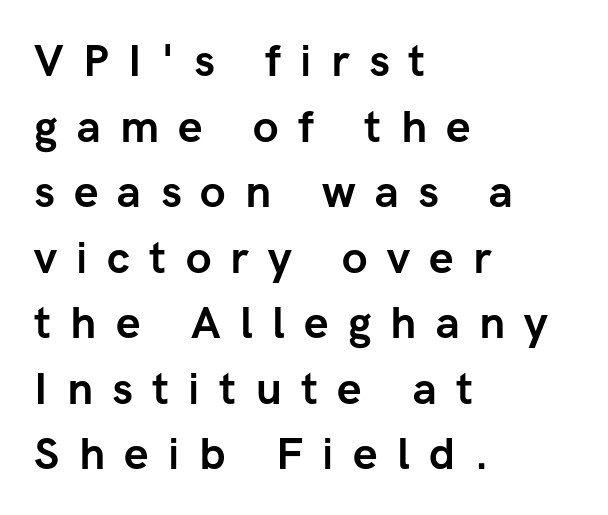
Weight: bold. This rendering employs a face without finishing strokes, i.e., a sans-serif. Here the designer chose a conventional face with non-uniform glyph widths. The string is rendered with underlining switched off. Does the lettering tilt? It doesn't — this is upright.
